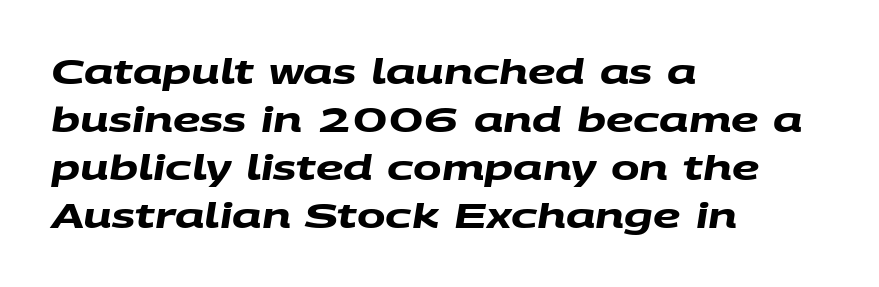
Thick stems and heavy bowls — unmistakably bold. One-word summary of the alignment: left. The rendering uses natural spacing where letterforms have individual widths. Nope, no serifs anywhere on these letters. Each word holds together tightly as a unit, with standard inter-letter gaps. The baseline area is clear.
